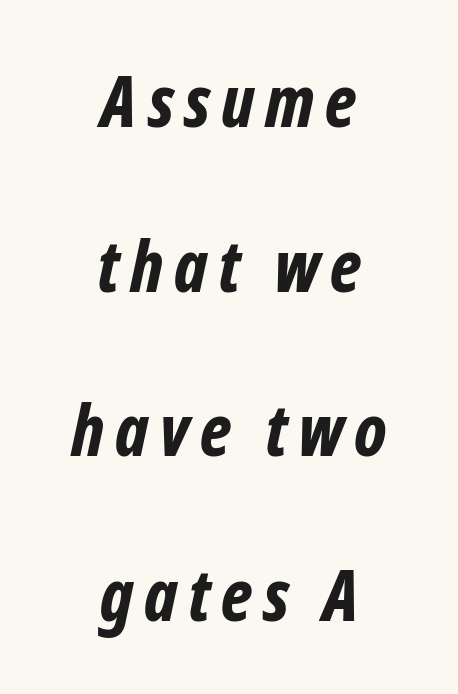
{"italic": "yes", "lean": "right", "slant_degrees": 12, "bold": "yes", "weight": "bold", "width": "condensed", "stroke_contrast": "low", "x_height": "medium", "monospaced": "no", "underline": "no", "align": "center", "line_spacing": "loose", "line_spacing_ratio": 2.32, "glyph_px": 71}
